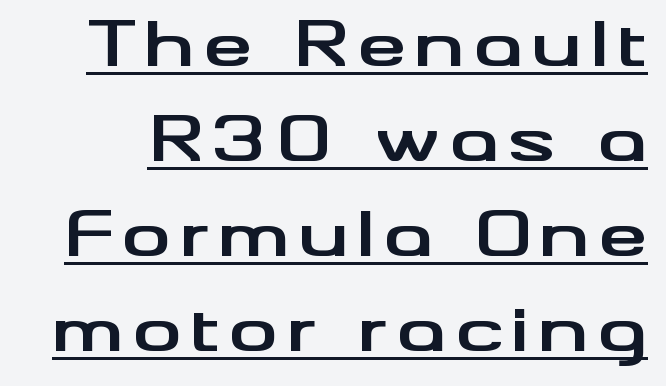
{"serif": "no", "italic": "no", "bold": "yes", "weight": "bold", "width": "wide", "stroke_contrast": "medium", "x_height": "small", "monospaced": "no", "underline": "yes", "line_spacing": "normal", "line_spacing_ratio": 1.53, "glyph_px": 62}
